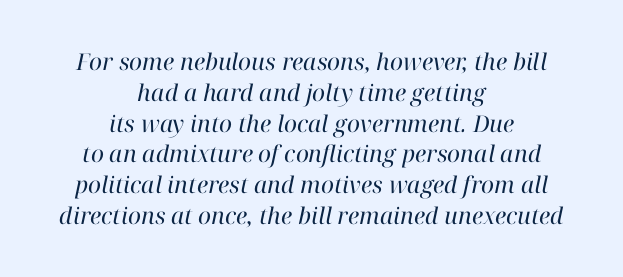
The image shows 23 px text type, italic (leaning right); set centered, normal line spacing (1.34x), normal letter spacing, not underlined.
